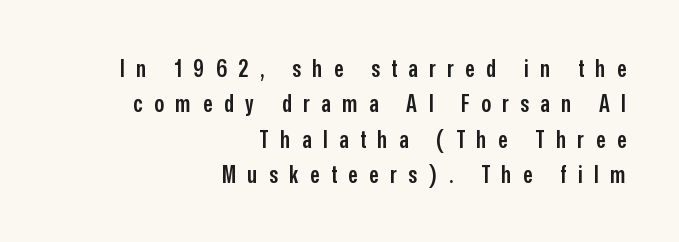
Each word looks stretched out because of the extra space between its letters. Each glyph is drawn with semibold strokes, heavier than normal yet not fully bold. A typesetter would call this leading conventional body-copy spacing. This sample is right-justified, so line beginnings fall wherever the words allow. A bare baseline throughout the passage. The typography opts for an upright posture over an oblique one.
